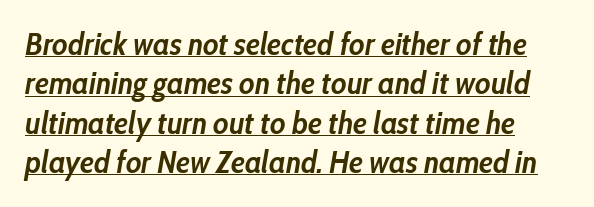
The rendering keeps characters at their native spacing. One glance says typical: line gaps are just what's usual. The passage shown is emphatically bold. Here the designer chose a conventional face with non-uniform glyph widths.
